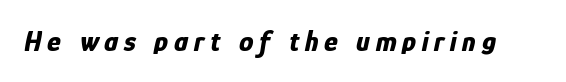
The rendering uses natural spacing where letterforms have individual widths. Substantial extra tracking has been applied to these lines. Stroke thickness is high; the sample reads as a true bold. The whole block is typeset with a tilt.
